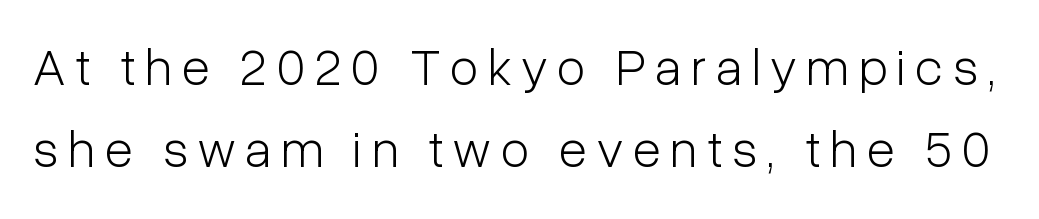
The image shows 52 px light, condensed sans-serif type, upright; set normal line spacing (1.57x), not underlined; low stroke contrast and a medium x-height.
